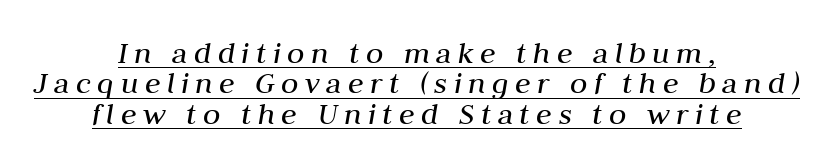
{"italic": "yes", "lean": "right", "slant_degrees": 10, "bold": "no", "weight": "regular", "width": "normal", "stroke_contrast": "medium", "x_height": "medium", "monospaced": "no", "underline": "yes", "align": "center", "line_spacing": "tight", "line_spacing_ratio": 0.95, "letter_spacing": "wide", "letter_spacing_em": 0.2, "glyph_px": 32}
